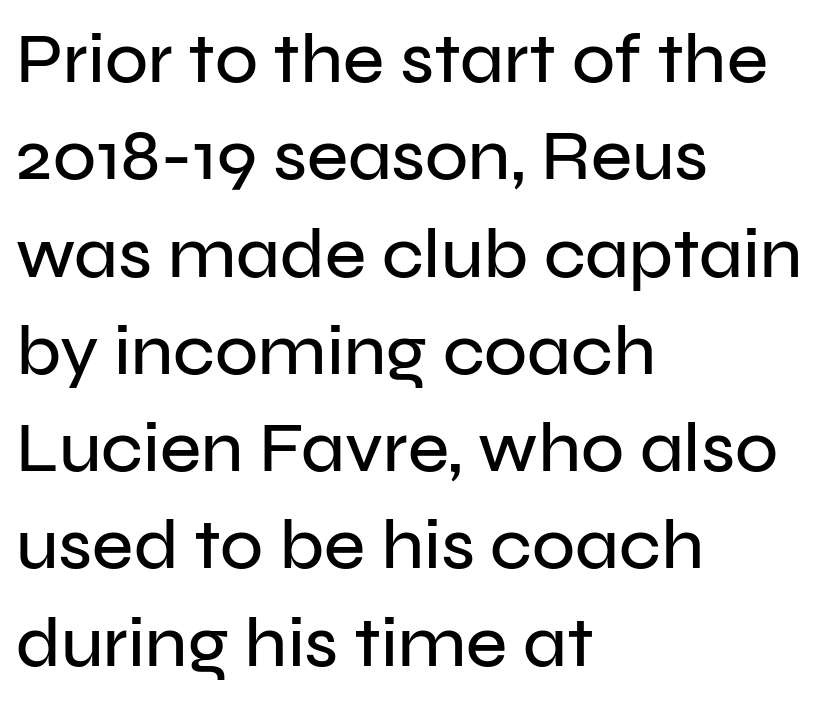
Q: Is the text italic (slanted)? A: No, it is upright.
Q: Is the typeface a serif or a sans-serif typeface? A: Sans-serif.
Q: Is the text underlined? A: No.
Q: How is the paragraph aligned? A: Left-aligned.
Q: Is the spacing between letters normal or unusually wide? A: Normal.
Q: Is the spacing between lines tight, normal or loose? A: Normal.
Q: Width (condensed, normal, or wide)? A: Normal.
Q: Stroke contrast? A: Low.
Q: x-height? A: Medium.
Q: Monospaced? A: No.
